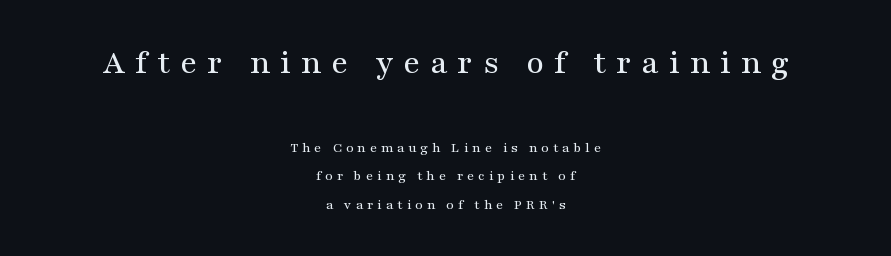
You could not count columns in this text — the font is proportionally spaced. The area under the type is left untouched. This sample uses a serif face. Compared with typical body copy, the letter spacing here is much looser. Is the lower block the larger one? No — the upper block carries the bigger type.
